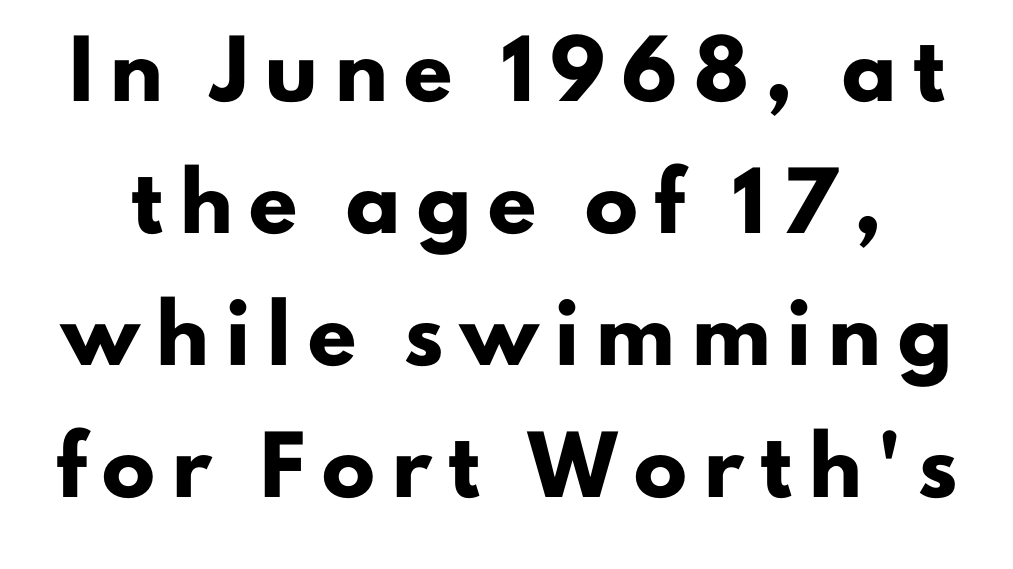
{"serif": "no", "italic": "no", "bold": "yes", "weight": "heavy", "width": "normal", "stroke_contrast": "low", "x_height": "small", "monospaced": "no", "underline": "no", "line_spacing": "loose", "line_spacing_ratio": 2.49, "letter_spacing": "wide", "letter_spacing_em": 0.32, "glyph_px": 53}
